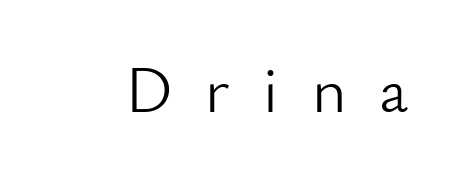
The image shows 66 px light sans-serif type, upright; set unusually wide letter spacing (+0.49 em), not underlined; low stroke contrast and a small x-height.
